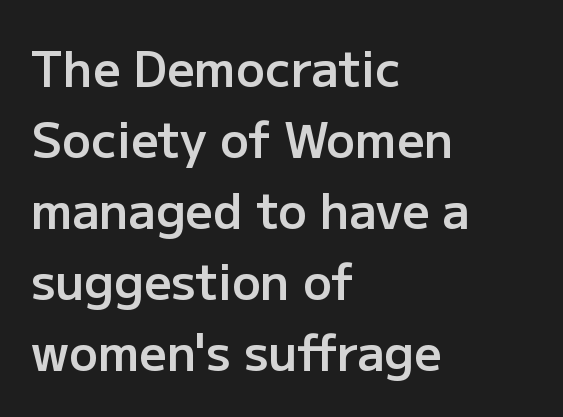
Q: Is the text bold? A: Semi-bold.
Q: Is the text italic (slanted)? A: No, it is upright.
Q: Is the typeface a serif or a sans-serif typeface? A: Sans-serif.
Q: Is the text underlined? A: No.
Q: How is the paragraph aligned? A: Left-aligned.
Q: Is the spacing between letters normal or unusually wide? A: Normal.
Q: Is the spacing between lines tight, normal or loose? A: Normal.
Q: Width (condensed, normal, or wide)? A: Normal.
Q: Stroke contrast? A: Low.
Q: x-height? A: Medium.
Q: Monospaced? A: No.
